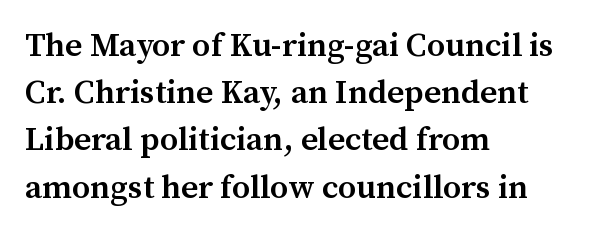
Check where the strokes stop: tiny serifs finish them off. The lines in this sample share a left origin and differ only in where they stop. The line texture is even and compact thanks to regular tracking. Stems and bowls a touch heavier than normal — semibold.
